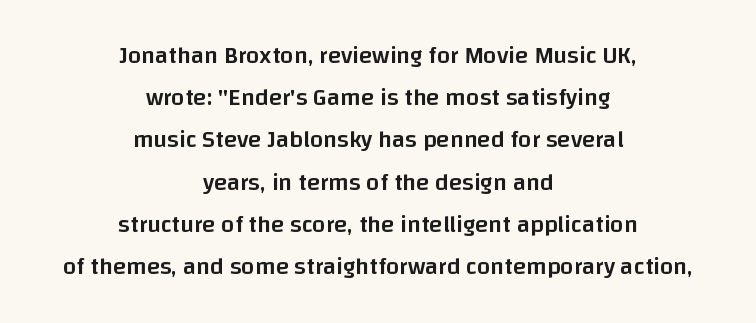
The image shows 24 px text type, upright; set centered, line spacing 1.76x, normal letter spacing, not underlined.
